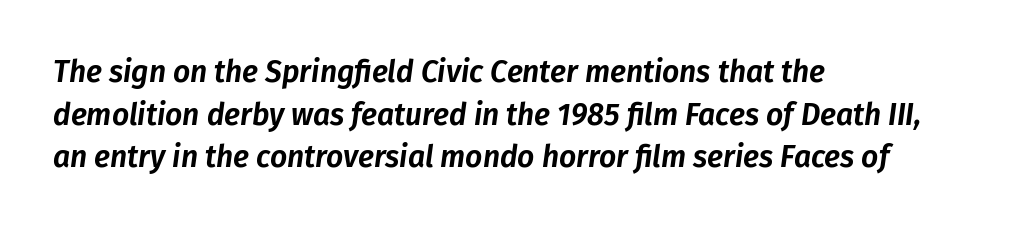
The image shows 30 px text type, italic (leaning right); set left-aligned, normal line spacing (1.42x), normal letter spacing, not underlined; low stroke contrast and a medium x-height.
